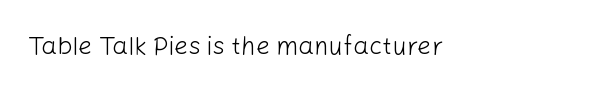
The image shows 25 px text type, upright; set normal letter spacing, not underlined.
